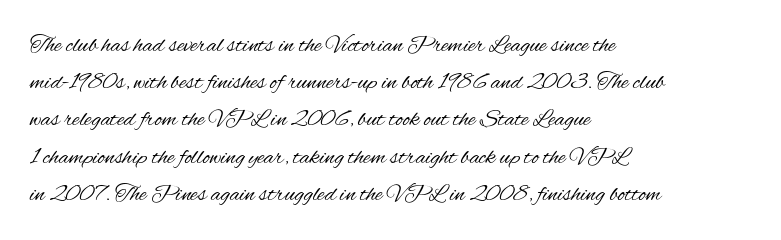
The image shows 24 px text type; set left-aligned, normal line spacing (1.55x), normal letter spacing, not underlined.
